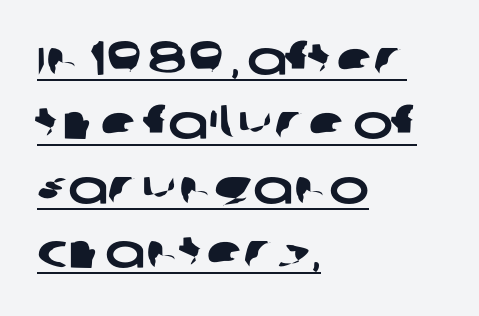
Q: Is the typeface a serif or a sans-serif typeface? A: Sans-serif.
Q: Is the text underlined? A: Yes.
Q: How is the paragraph aligned? A: Left-aligned.
Q: Is the spacing between letters normal or unusually wide? A: Normal.
Q: Is the spacing between lines tight, normal or loose? A: Normal.
Q: Width (condensed, normal, or wide)? A: Wide.
Q: Stroke contrast? A: Low.
Q: x-height? A: Large.
Q: Monospaced? A: No.
